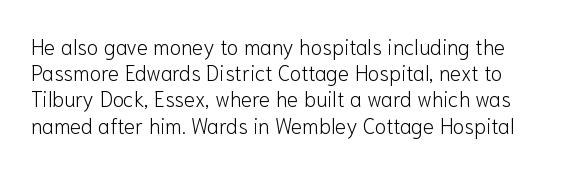
Q: Is the text bold? A: No.
Q: Is the text italic (slanted)? A: No, it is upright.
Q: Is the text underlined? A: No.
Q: Is the spacing between letters normal or unusually wide? A: Normal.
Q: Is the spacing between lines tight, normal or loose? A: Normal.
